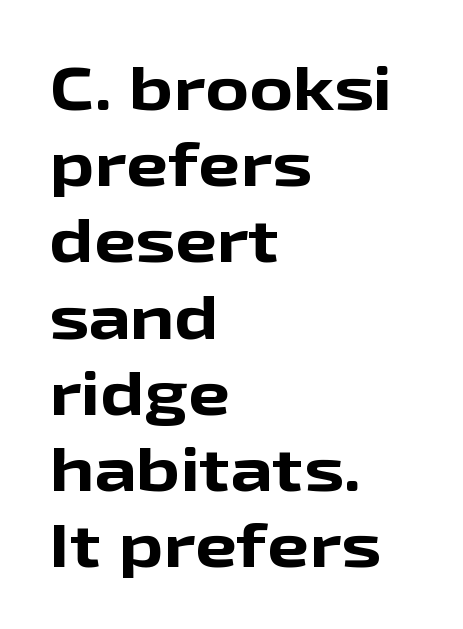
{"serif": "no", "italic": "no", "bold": "yes", "weight": "bold", "width": "wide", "stroke_contrast": "low", "x_height": "medium", "monospaced": "no", "underline": "no", "align": "left", "line_spacing": "normal", "line_spacing_ratio": 1.27, "letter_spacing": "normal", "letter_spacing_em": 0.0, "glyph_px": 60}
